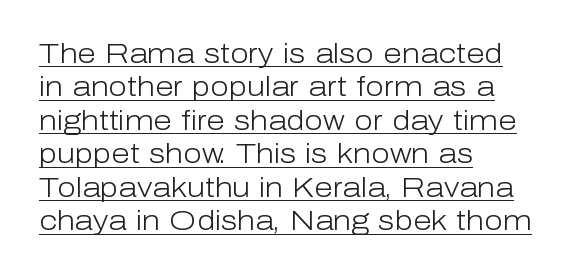
Stem width sits at or under what a default text font uses. Underlined type. One-word summary of the alignment: left. Tracking here is standard; glyphs follow each other at the usual distance.
